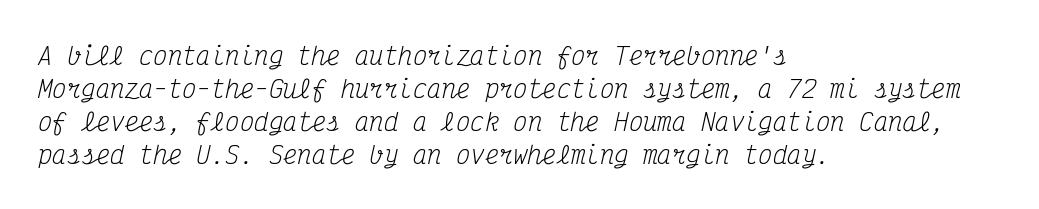
{"italic": "yes", "lean": "right", "slant_degrees": 12, "bold": "no", "underline": "no", "align": "left", "line_spacing": "normal", "line_spacing_ratio": 1.38, "letter_spacing": "normal", "letter_spacing_em": 0.0, "glyph_px": 24}
